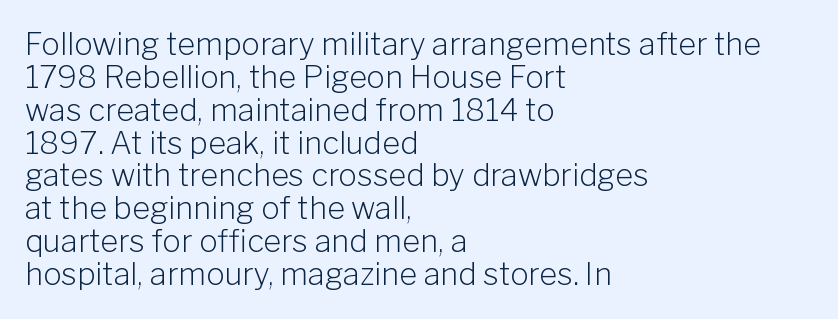
The image shows 31 px light sans-serif type, upright; set left-aligned, tight line spacing (1.06x), normal letter spacing, not underlined; low stroke contrast and a medium x-height.
